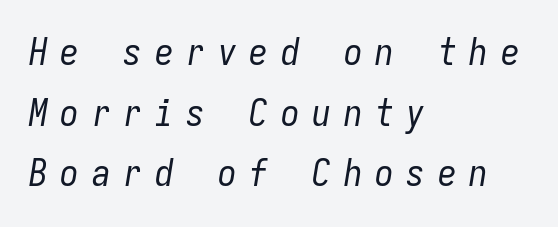
The image shows 37 px regular-weight, condensed type, italic (leaning right), monospaced; set left-aligned, normal line spacing (1.64x), unusually wide letter spacing (+0.35 em), not underlined; low stroke contrast and a medium x-height.
